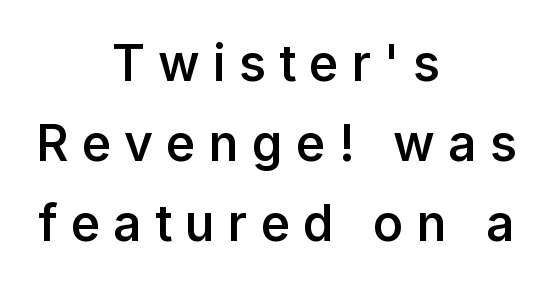
{"serif": "no", "italic": "no", "bold": "semi", "weight": "semibold", "width": "normal", "stroke_contrast": "low", "x_height": "medium", "monospaced": "no", "underline": "no", "align": "center", "line_spacing": "normal", "line_spacing_ratio": 1.6, "letter_spacing": "wide", "letter_spacing_em": 0.26, "glyph_px": 50}
